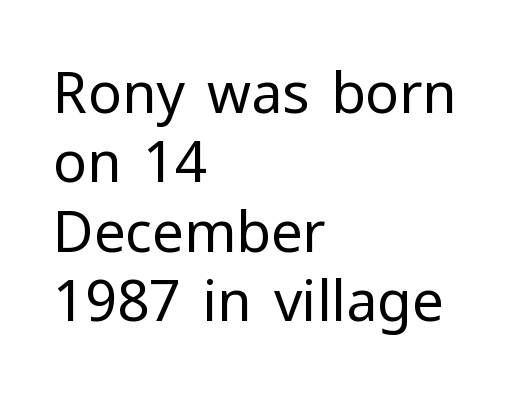
If you drew a line through each stem, it would be perfectly vertical. The passage shown is not underscored anywhere. Typographically, this falls in the sans-serif category. Here the glyphs are tracked normally, forming tight word shapes. You could not count columns in this text — the font is proportionally spaced. Weight: regular or lighter.
